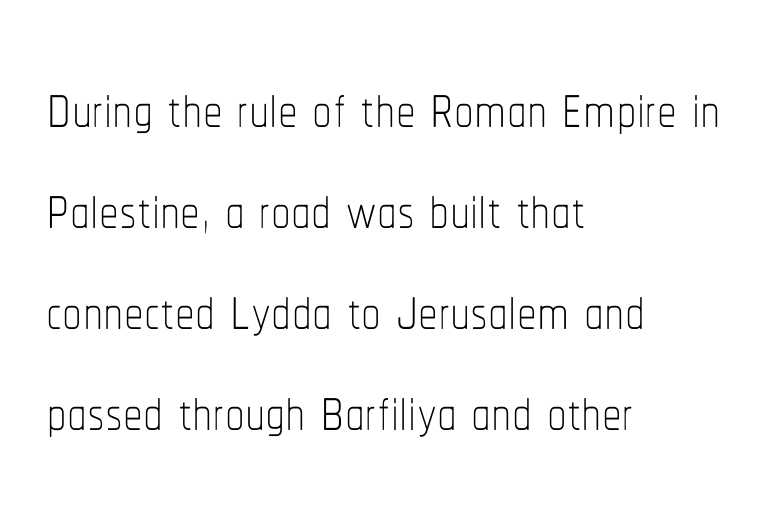
Q: Is the text bold? A: No.
Q: Is the text italic (slanted)? A: No, it is upright.
Q: Is the text underlined? A: No.
Q: How is the paragraph aligned? A: Left-aligned.
Q: Is the spacing between letters normal or unusually wide? A: Normal.
Q: Is the spacing between lines tight, normal or loose? A: Normal.
Q: Width (condensed, normal, or wide)? A: Condensed.
Q: Stroke contrast? A: Low.
Q: x-height? A: Medium.
Q: Monospaced? A: No.
